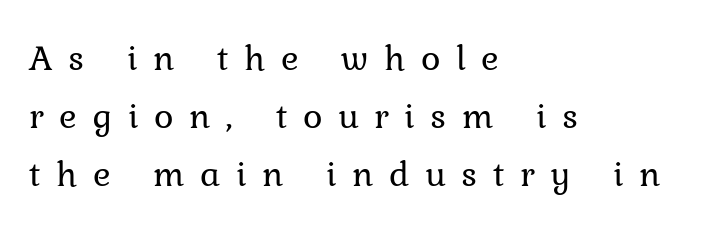
The image shows 37 px regular-weight serif type, upright; set left-aligned, normal line spacing (1.57x), unusually wide letter spacing (+0.42 em), not underlined; low stroke contrast and a medium x-height.
